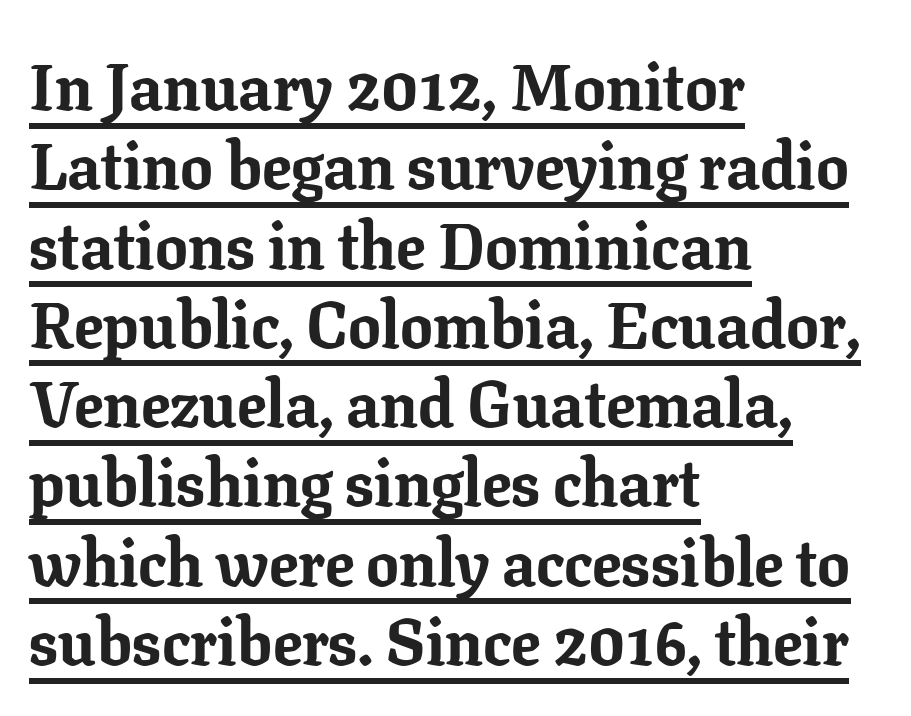
Heavy, bold letterforms. Every row of glyphs begins at an identical x-position on the left. The passage shown has conventional tracking throughout. Does the lettering tilt? It doesn't — this is upright. The passage shown is typed in a proportional face where columns would drift.
